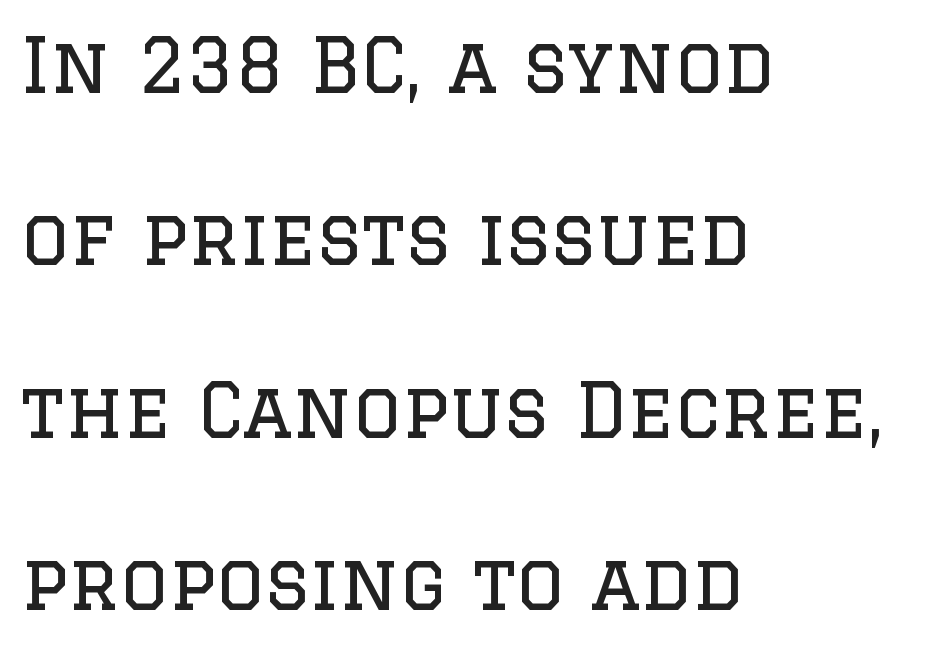
These glyphs show unthickened strokes, regular width or finer. Where is the straight margin? On the left. The face used here is proportionally spaced, like ordinary book or web type. The font family rendered here belongs to the serif group. Beneath every word, the page is bare.
